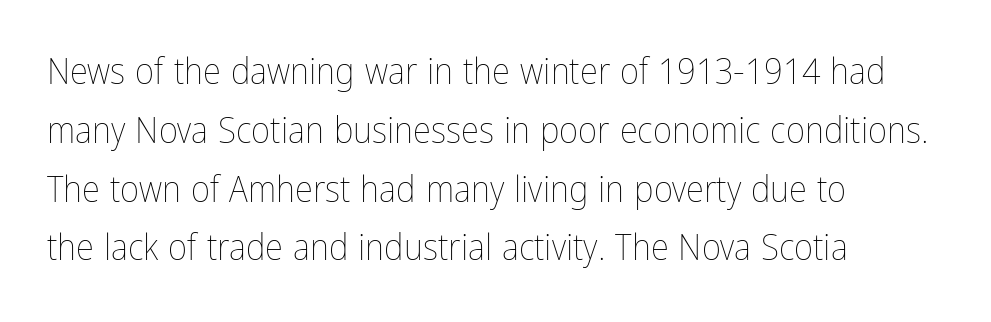
The image shows 37 px thin, condensed type, upright; set left-aligned, normal line spacing (1.59x), normal letter spacing, not underlined; low stroke contrast and a medium x-height.
